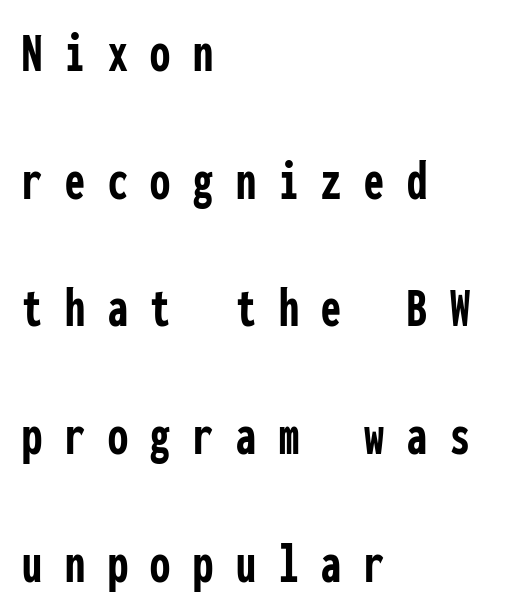
The image shows 57 px semibold, condensed sans-serif type, upright, monospaced; set left-aligned, loose line spacing (2.24x), unusually wide letter spacing (+0.4 em), not underlined; low stroke contrast and a medium x-height.
